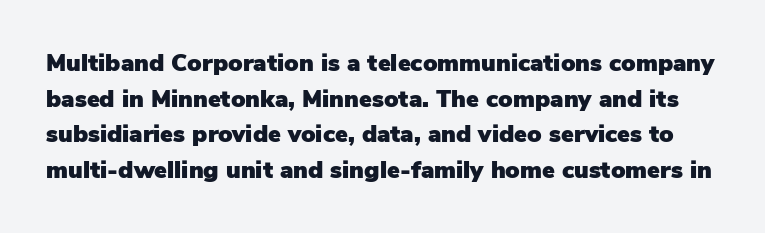
Glance below the letters and you will spot only blank space. It's the straight-up-and-down kind of type. There is no visible air inserted between adjacent glyphs. If you measured baseline to baseline, you'd find a middling distance.
